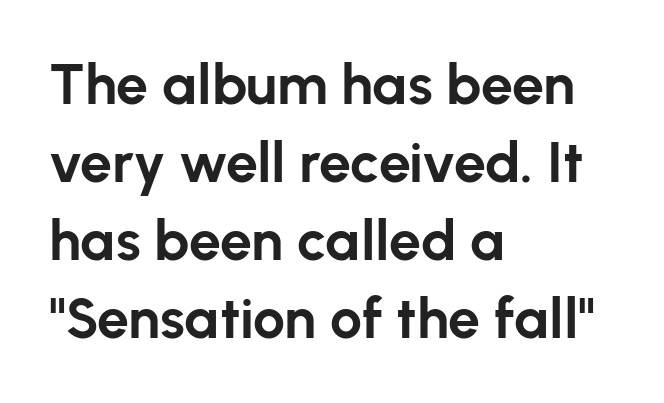
The image shows 57 px bold sans-serif type, upright; set left-aligned, normal line spacing (1.37x), normal letter spacing, not underlined; low stroke contrast and a medium x-height.
